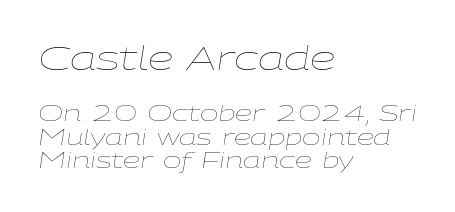
Each row of text sits above clean, open space. Is there much room between lines? No — they nearly touch. Each stroke keeps to a modest, everyday thickness or less. Here the designer chose a conventional face with non-uniform glyph widths. It's the slanting kind of type. These lines are set flush left with a ragged right edge.
